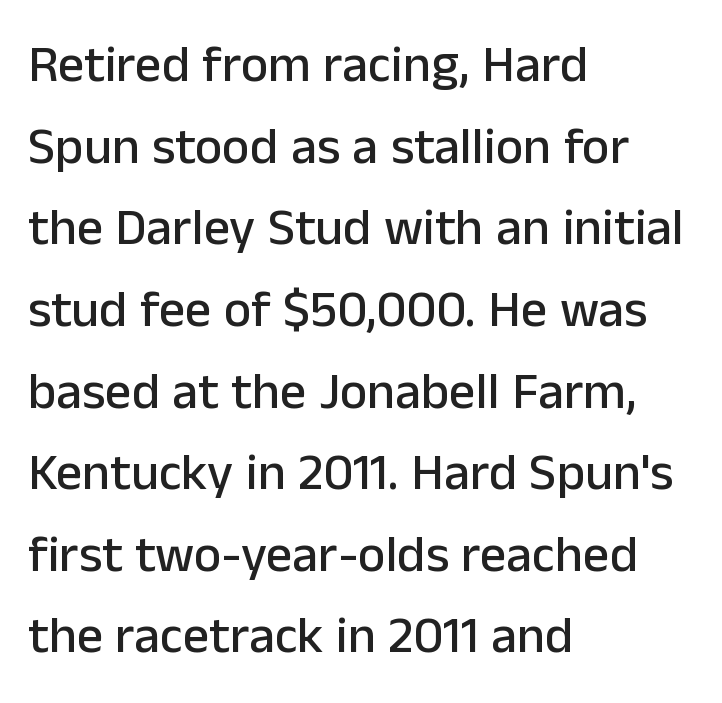
Letters rest on an invisible, unmarked baseline. Rows of type keep a routine distance in the vertical direction. A sans-serif font was chosen for this passage. Note the varied advance widths — an 'i' is clearly narrower than an 'm'. The gaps between neighbouring characters are ordinary and unremarkable. This rendering uses left alignment, leaving the right contour irregular.
